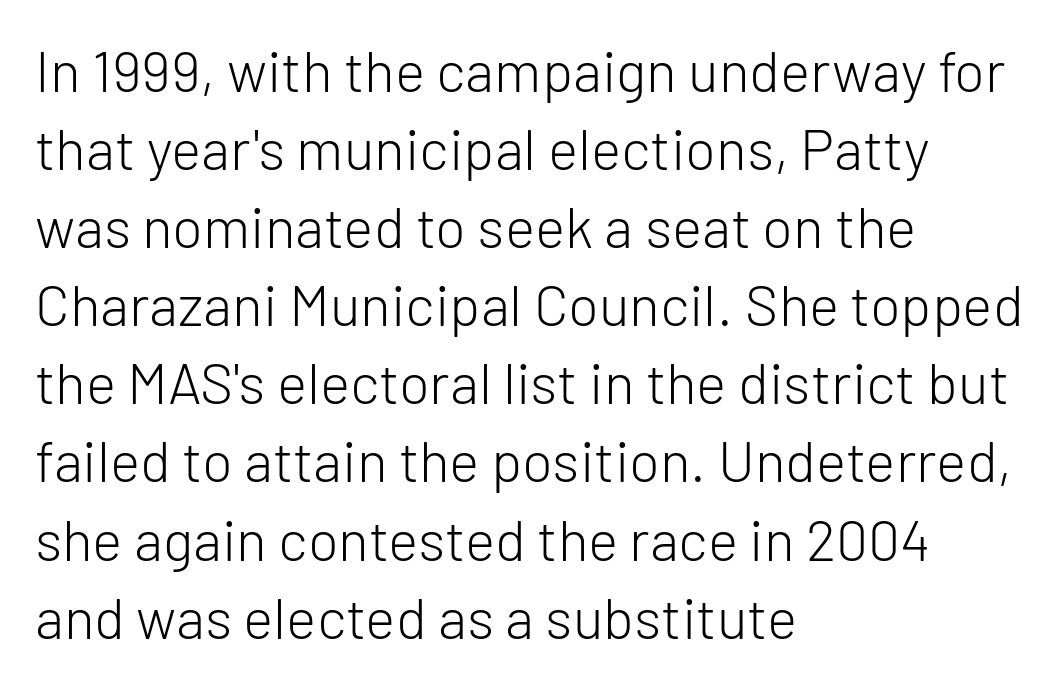
Q: Is the text bold? A: No.
Q: Is the text italic (slanted)? A: No, it is upright.
Q: Is the typeface a serif or a sans-serif typeface? A: Sans-serif.
Q: Is the text underlined? A: No.
Q: How is the paragraph aligned? A: Left-aligned.
Q: Is the spacing between letters normal or unusually wide? A: Normal.
Q: Is the spacing between lines tight, normal or loose? A: Normal.
Q: Width (condensed, normal, or wide)? A: Normal.
Q: Stroke contrast? A: Low.
Q: x-height? A: Medium.
Q: Monospaced? A: No.
